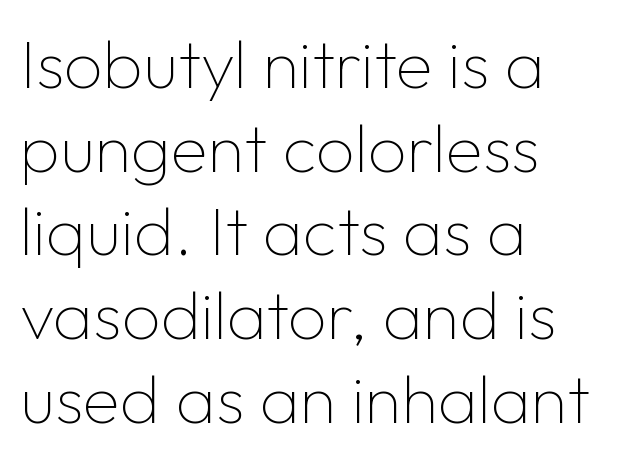
The image shows 68 px thin sans-serif type, upright; set left-aligned, line spacing 1.23x, normal letter spacing, not underlined; low stroke contrast and a medium x-height.
